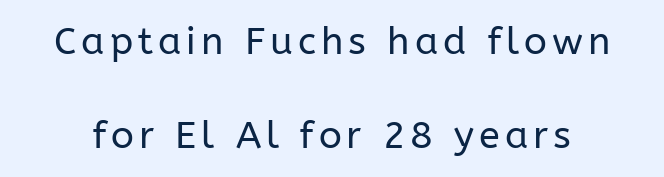
{"serif": "no", "italic": "no", "bold": "no", "weight": "regular", "width": "normal", "stroke_contrast": "low", "x_height": "medium", "monospaced": "no", "underline": "no", "line_spacing": "loose", "line_spacing_ratio": 2.47, "glyph_px": 38}
